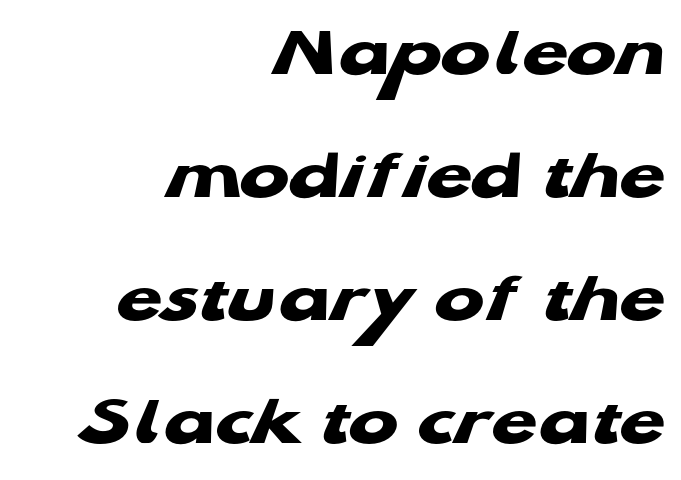
The image shows 74 px heavy, wide sans-serif type; set right-aligned, normal line spacing (1.66x), normal letter spacing, not underlined; low stroke contrast and a medium x-height.
